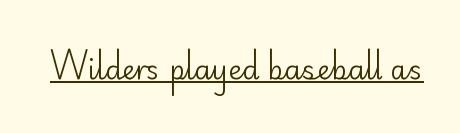
Q: Is the text bold? A: No.
Q: Is the text italic (slanted)? A: No, it is upright.
Q: Is the text underlined? A: Yes.
Q: Is the spacing between letters normal or unusually wide? A: Normal.
